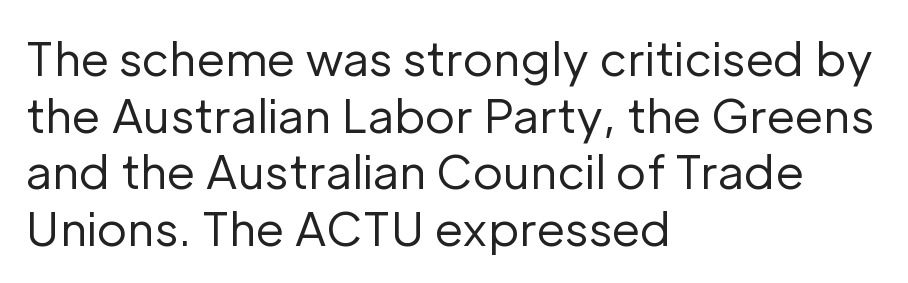
Q: Is the text bold? A: No.
Q: Is the text italic (slanted)? A: No, it is upright.
Q: Is the typeface a serif or a sans-serif typeface? A: Sans-serif.
Q: Is the text underlined? A: No.
Q: How is the paragraph aligned? A: Left-aligned.
Q: Is the spacing between letters normal or unusually wide? A: Normal.
Q: Width (condensed, normal, or wide)? A: Normal.
Q: Stroke contrast? A: Low.
Q: x-height? A: Medium.
Q: Monospaced? A: No.
